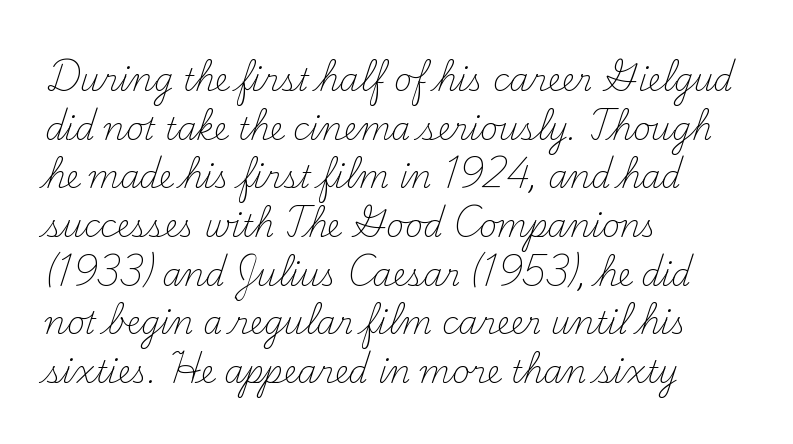
Q: Is the text bold? A: No.
Q: Is the text italic (slanted)? A: Yes.
Q: Is the text underlined? A: No.
Q: How is the paragraph aligned? A: Left-aligned.
Q: Is the spacing between letters normal or unusually wide? A: Normal.
Q: Is the spacing between lines tight, normal or loose? A: Normal.
Q: Width (condensed, normal, or wide)? A: Normal.
Q: Stroke contrast? A: Medium.
Q: x-height? A: Small.
Q: Monospaced? A: No.
